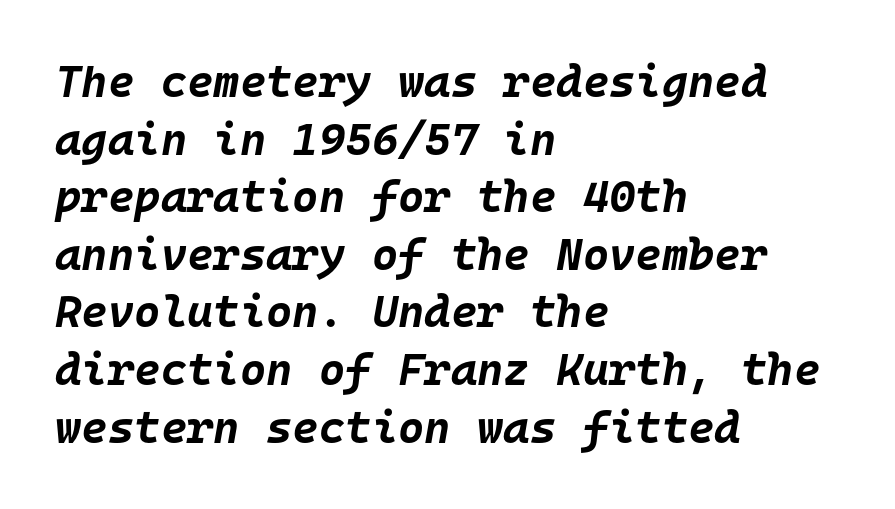
The image shows 45 px bold type, italic (leaning right), monospaced; set left-aligned, normal line spacing (1.28x), normal letter spacing, not underlined; low stroke contrast and a large x-height.
